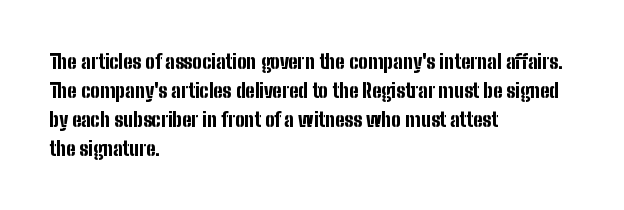
Style check: upright. The block of text has a typical density, with ordinary space between rows. The words here are not underlined. The paragraph shown leans on its left margin. The gaps between neighbouring characters are ordinary and unremarkable.
